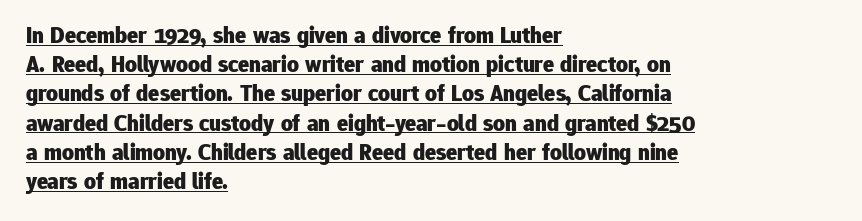
Compared with a centered layout, this one pins lines to the left instead. Caption: standard tracking, unaltered. The glyphs are accompanied by a horizontal stroke just below them. The letters stand straight up with perfectly vertical stems. Rows of type keep a routine distance in the vertical direction.
